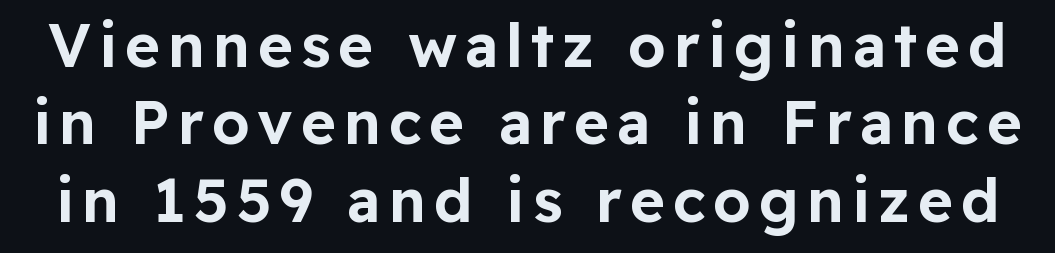
The image shows 60 px sans-serif type, upright; set normal line spacing (1.29x), not underlined; low stroke contrast and a medium x-height.
